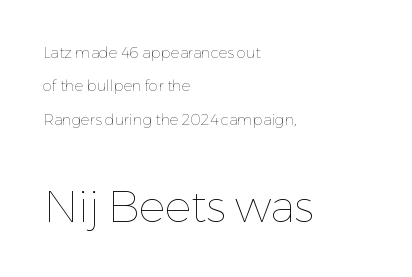
{"italic": "no", "bold": "no", "weight": "thin", "width": "normal", "stroke_contrast": "low", "x_height": "medium", "monospaced": "no", "underline": "no", "align": "left", "line_spacing": "loose", "line_spacing_ratio": 2.23, "letter_spacing": "normal", "letter_spacing_em": 0.0, "larger_block": "second", "size_ratio": 2.93, "glyph_px": 44}
